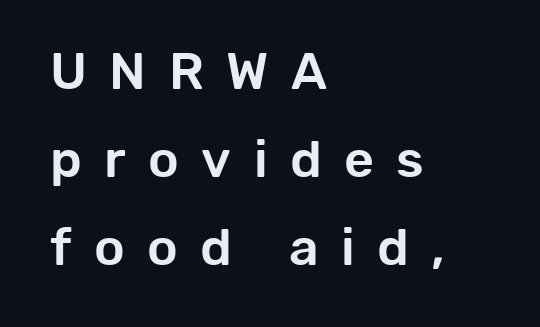
The image shows 52 px sans-serif type, upright; set left-aligned, normal line spacing (1.69x), unusually wide letter spacing (+0.43 em), not underlined; low stroke contrast and a medium x-height.
